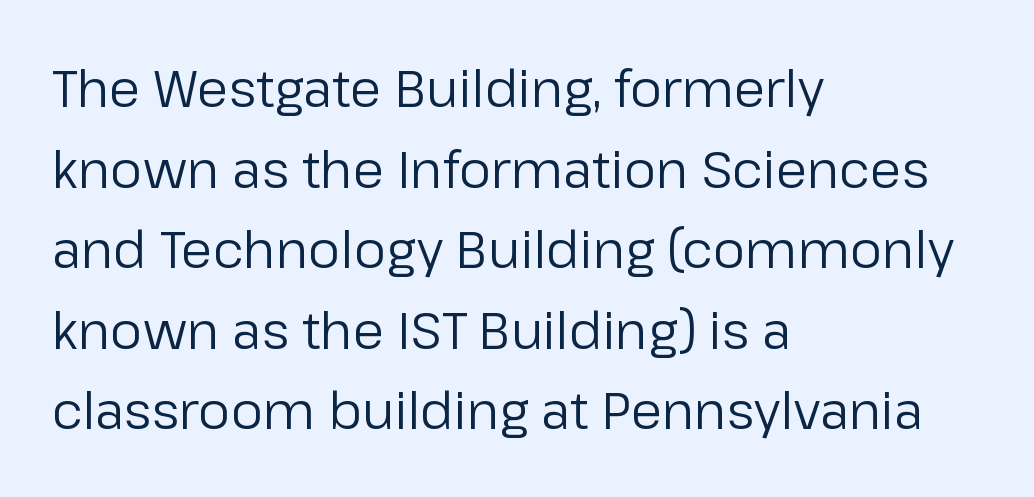
{"serif": "no", "italic": "no", "bold": "no", "weight": "regular", "width": "normal", "stroke_contrast": "low", "x_height": "medium", "monospaced": "no", "underline": "no", "align": "left", "line_spacing": "normal", "line_spacing_ratio": 1.58, "letter_spacing": "normal", "letter_spacing_em": 0.0, "glyph_px": 51}
